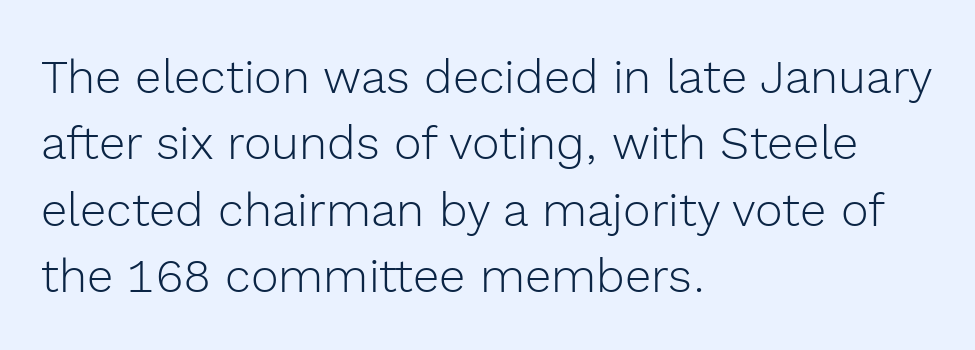
The image shows 47 px light sans-serif type, upright; set left-aligned, normal line spacing (1.41x), normal letter spacing, not underlined; a medium x-height.
